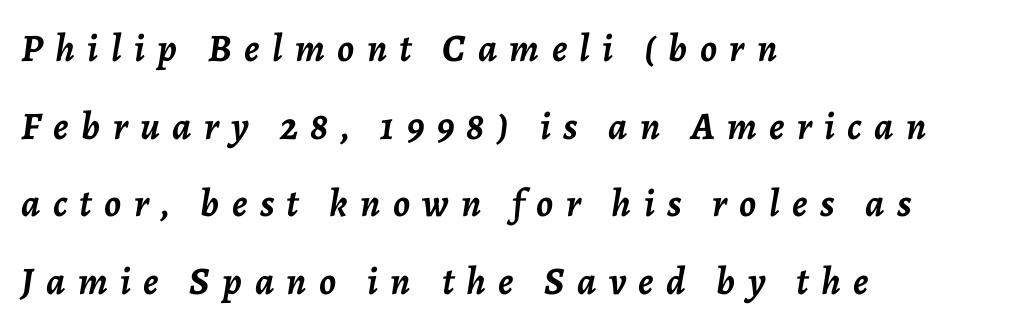
Substantial extra tracking has been applied to these lines. Notice how the stems are inclined rather than vertical — that's the hallmark of italics. These lines carry a lot of weight — the face is fully bold. Clear beneath every line of the passage.
